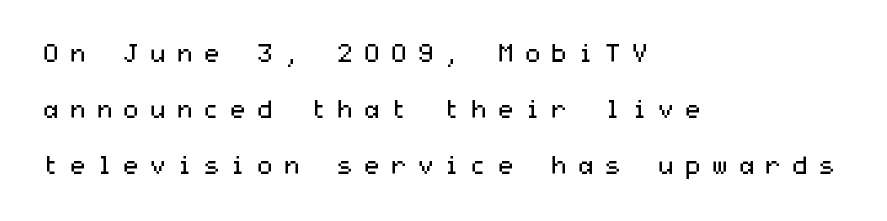
{"italic": "no", "bold": "no", "underline": "no", "align": "left", "line_spacing": "loose", "line_spacing_ratio": 2.24, "letter_spacing": "wide", "letter_spacing_em": 0.37, "glyph_px": 25}
